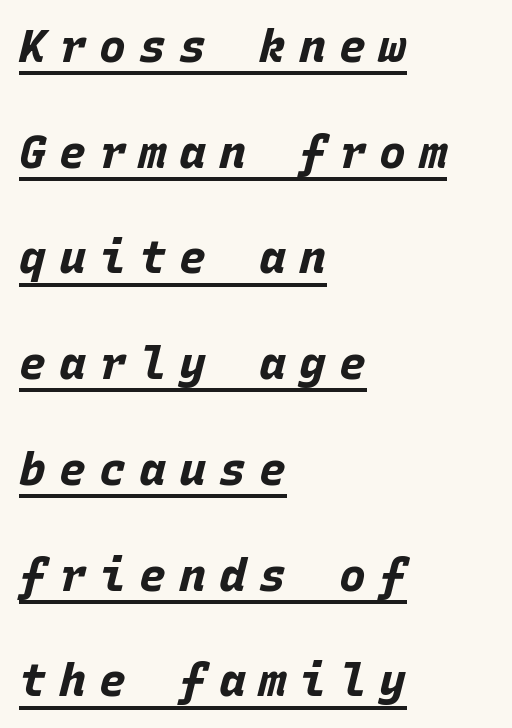
{"italic": "yes", "lean": "right", "slant_degrees": 15, "bold": "yes", "weight": "bold", "width": "normal", "stroke_contrast": "low", "x_height": "large", "monospaced": "yes", "underline": "yes", "align": "left", "line_spacing": "loose", "line_spacing_ratio": 2.35, "letter_spacing": "wide", "letter_spacing_em": 0.29, "glyph_px": 45}
